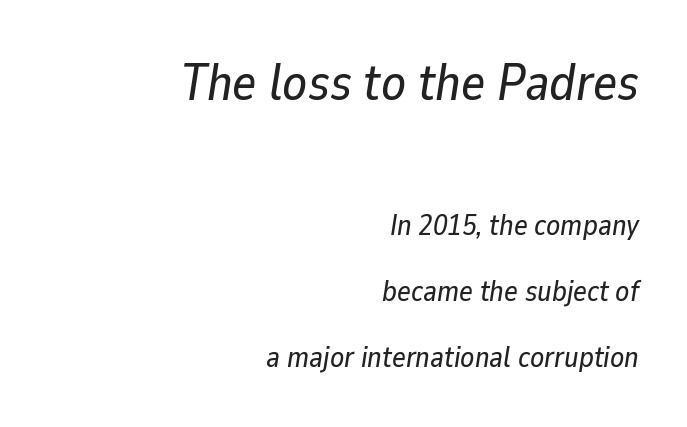
Q: Is the text italic (slanted)? A: Yes, it leans right by about 9 degrees.
Q: Is the text underlined? A: No.
Q: How is the paragraph aligned? A: Right-aligned.
Q: Is the spacing between letters normal or unusually wide? A: Normal.
Q: Is the spacing between lines tight, normal or loose? A: Loose.
Q: Which block of text is set in a larger size, the first (top) or the second (bottom)? A: The first (top) one.
Q: Width (condensed, normal, or wide)? A: Normal.
Q: Stroke contrast? A: Low.
Q: x-height? A: Medium.
Q: Monospaced? A: No.
